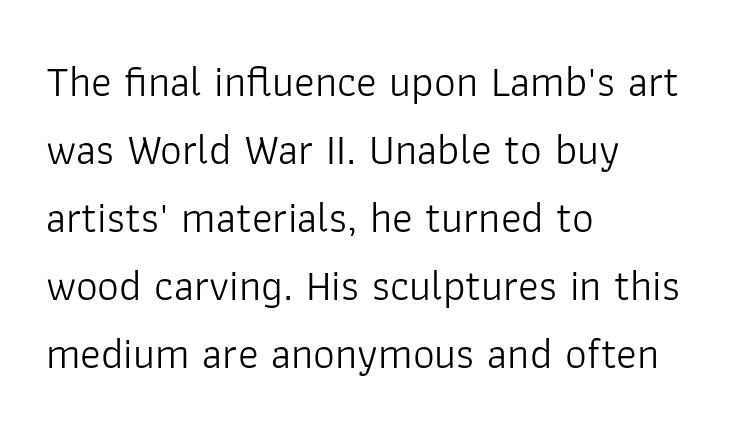
Evenly set lines give the paragraph a standard silhouette. Stroke thickness stays within the range of a standard reading face or lighter. Letters rest on an invisible, unmarked baseline. Unlike a traditional serif, this face leaves its strokes unadorned.
